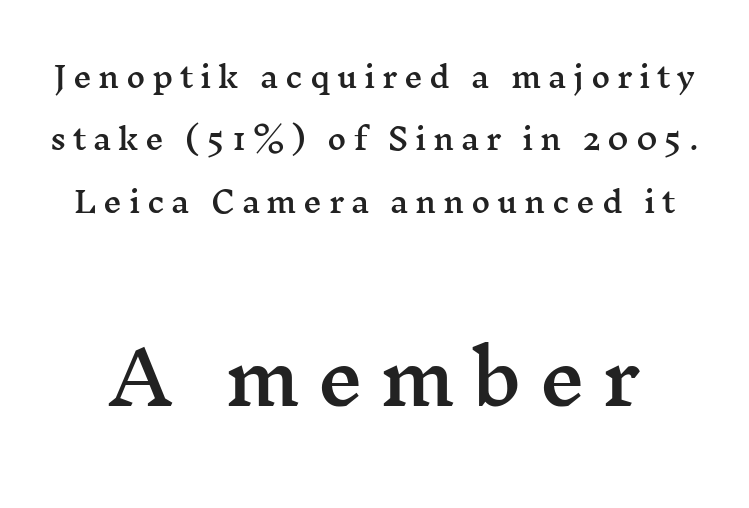
The image shows 72 px wide serif type, upright; set loose line spacing (2.15x), unusually wide letter spacing (+0.23 em), not underlined; the second (bottom) block is 2.48x larger; medium stroke contrast and a medium x-height.
